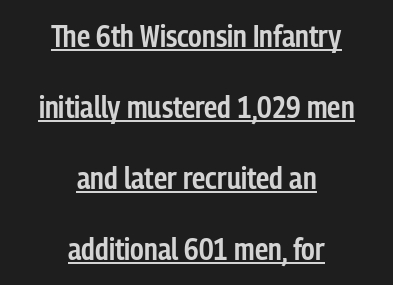
The image shows 30 px semibold, condensed sans-serif type, upright; set centered, loose line spacing (2.37x), normal letter spacing, underlined; low stroke contrast and a medium x-height.
